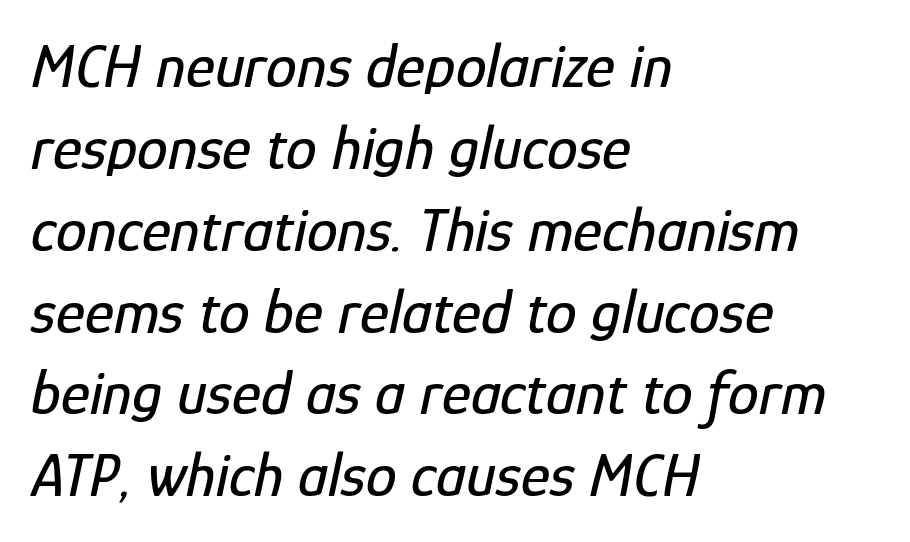
The text block is weighted toward the left margin, trailing off unevenly rightward. The area under the type is left untouched. The text carries the slant typical of an italic or oblique font. Character widths vary here, with narrow letters taking less room than wide ones. Nobody touched the tracking dial on this one.
